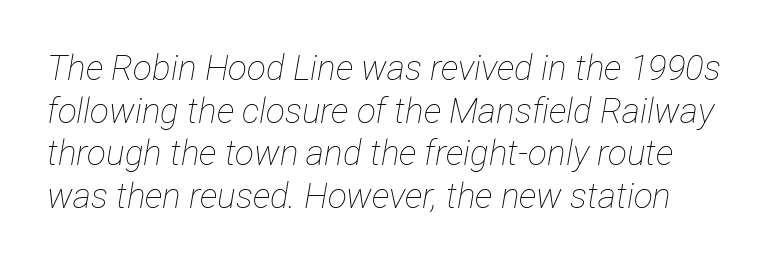
The image shows 35 px thin, condensed type, italic (leaning right); set line spacing 1.22x, normal letter spacing, not underlined; low stroke contrast and a medium x-height.
